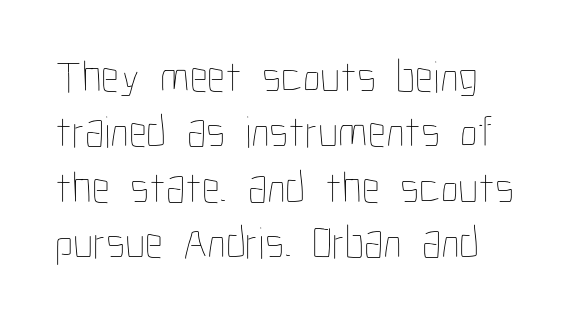
{"italic": "no", "bold": "no", "weight": "thin", "width": "condensed", "stroke_contrast": "low", "x_height": "medium", "monospaced": "no", "underline": "no", "line_spacing_ratio": 1.23, "letter_spacing": "normal", "letter_spacing_em": 0.0, "glyph_px": 45}
